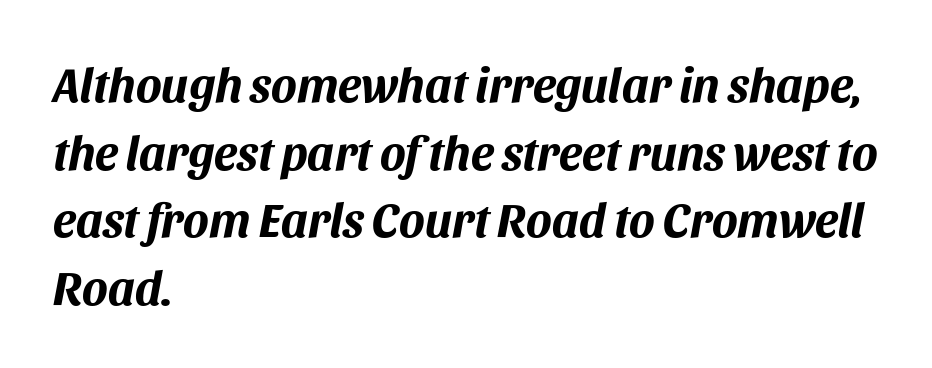
{"italic": "yes", "lean": "right", "slant_degrees": 11, "bold": "yes", "weight": "bold", "width": "normal", "stroke_contrast": "medium", "x_height": "large", "monospaced": "no", "underline": "no", "align": "left", "line_spacing": "normal", "line_spacing_ratio": 1.41, "letter_spacing": "normal", "letter_spacing_em": 0.0, "glyph_px": 48}
